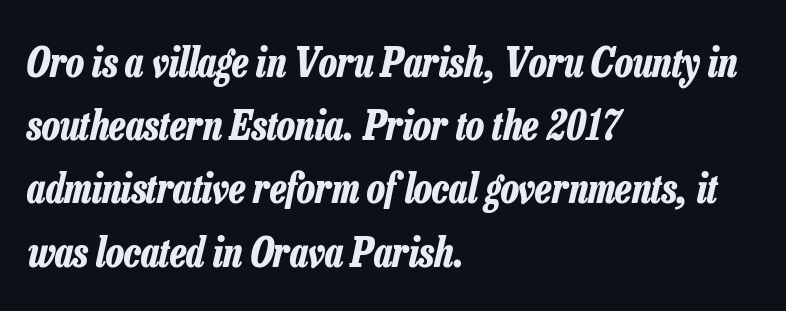
The baseline area is clear. Is the block centered? No — it sits flush against the left margin. Every letter is thick-stroked: bold, no question. These lines were composed using italics. In terms of letterspacing, this is plain default setting.
